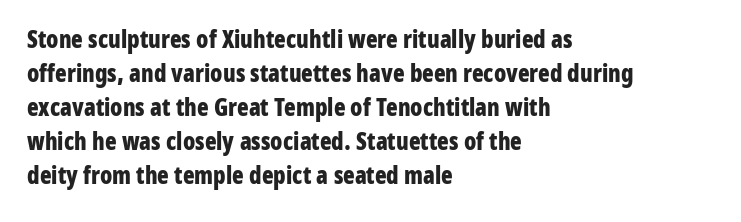
Q: Is the text bold? A: Yes.
Q: Is the text italic (slanted)? A: No, it is upright.
Q: Is the text underlined? A: No.
Q: How is the paragraph aligned? A: Left-aligned.
Q: Is the spacing between letters normal or unusually wide? A: Normal.
Q: Is the spacing between lines tight, normal or loose? A: Normal.
